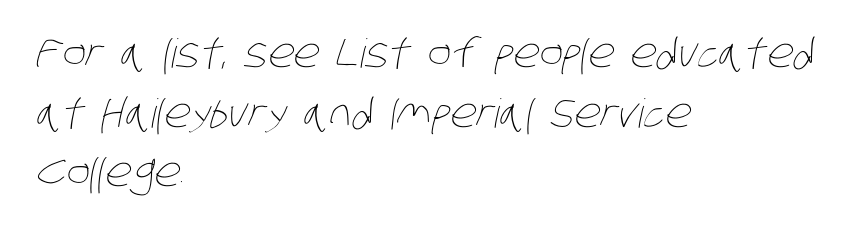
Inter-character spacing is left at the font's built-in metrics. The gap between lines stays unmarked. A classic flush-left, rag-right setting is used for this passage. This reads as an unemphasized weight, regular at the heaviest. This sample has the flowing, uneven cadence of proportional lettering.
